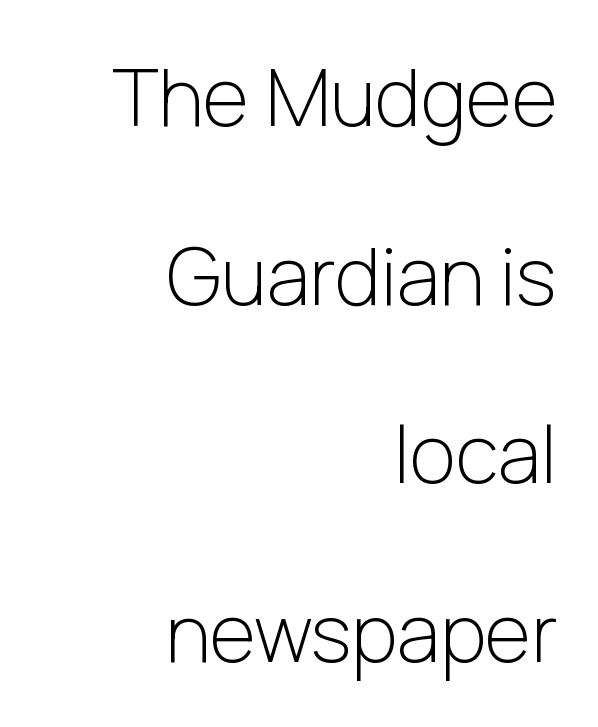
{"serif": "no", "italic": "no", "bold": "no", "weight": "light", "width": "normal", "stroke_contrast": "low", "x_height": "medium", "monospaced": "no", "underline": "no", "align": "right", "line_spacing": "loose", "line_spacing_ratio": 2.26, "letter_spacing": "normal", "letter_spacing_em": 0.0, "glyph_px": 79}
